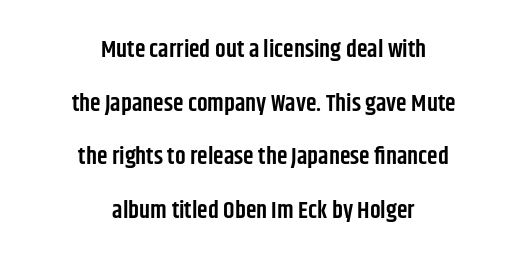
{"italic": "no", "bold": "semi", "underline": "no", "align": "center", "line_spacing": "loose", "line_spacing_ratio": 2.23, "letter_spacing": "normal", "letter_spacing_em": 0.0, "glyph_px": 24}
